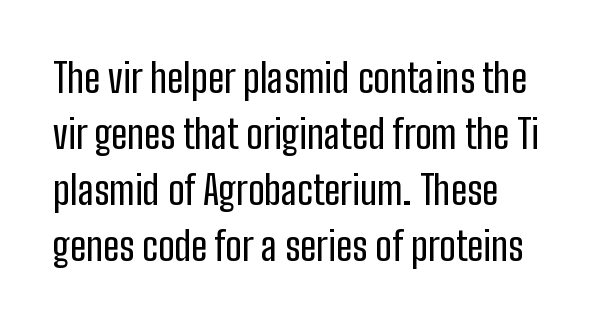
Q: Is the text italic (slanted)? A: No, it is upright.
Q: Is the typeface a serif or a sans-serif typeface? A: Sans-serif.
Q: Is the text underlined? A: No.
Q: How is the paragraph aligned? A: Left-aligned.
Q: Is the spacing between letters normal or unusually wide? A: Normal.
Q: Is the spacing between lines tight, normal or loose? A: Normal.
Q: Width (condensed, normal, or wide)? A: Condensed.
Q: Stroke contrast? A: Low.
Q: x-height? A: Medium.
Q: Monospaced? A: No.
